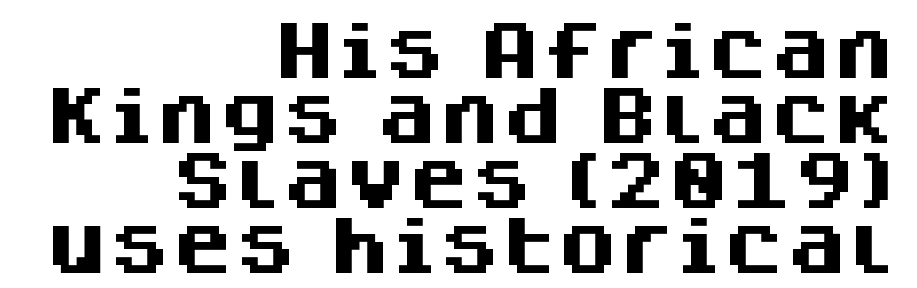
The image shows 63 px heavy sans-serif type, upright; set right-aligned, tight line spacing (1.03x), normal letter spacing, not underlined; medium stroke contrast and a large x-height.
